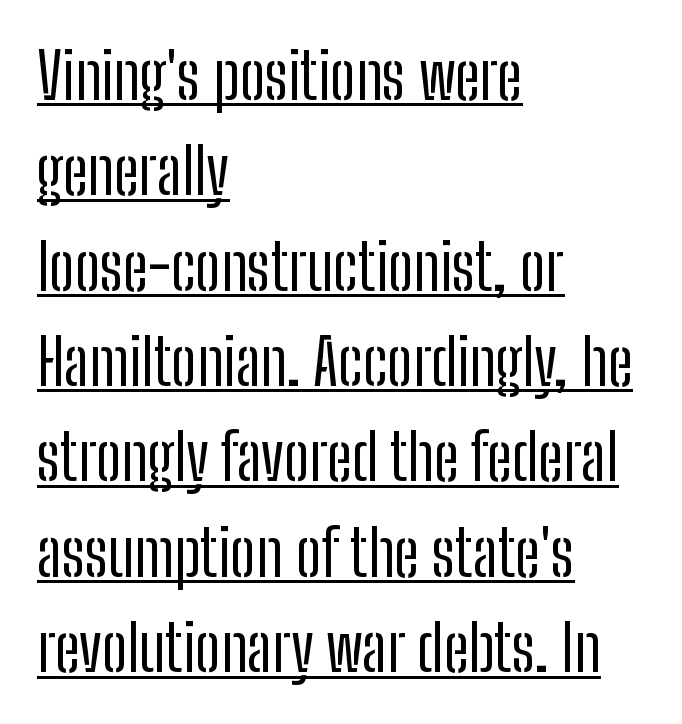
{"serif": "no", "italic": "no", "bold": "no", "weight": "regular", "width": "condensed", "stroke_contrast": "low", "x_height": "medium", "monospaced": "no", "underline": "yes", "align": "left", "line_spacing": "normal", "line_spacing_ratio": 1.49, "letter_spacing": "normal", "letter_spacing_em": 0.0, "glyph_px": 64}
